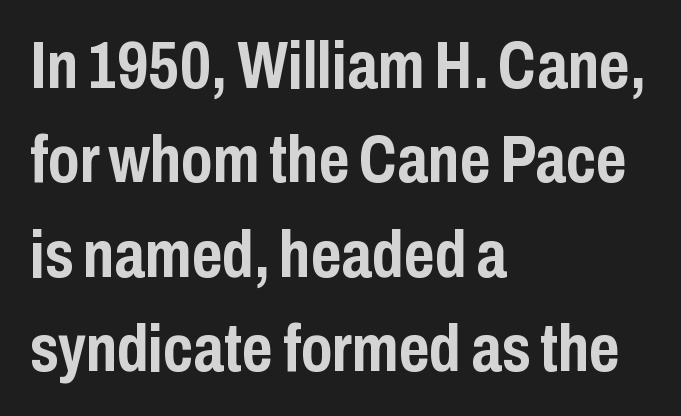
Quick note: underline off. The horizontal fit of the characters is conventional and even. Observe the absence of serifs on each vertical stroke in this sample. Posture: upright roman.
